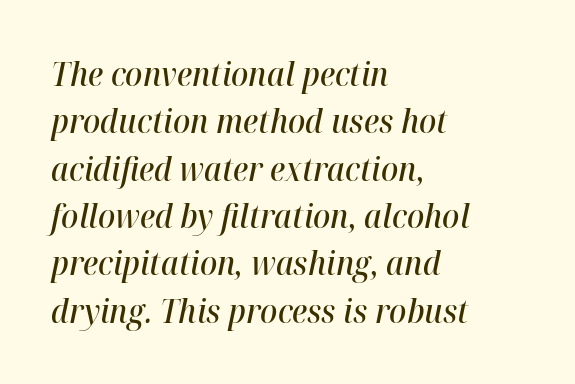
Q: Is the text bold? A: Semi-bold.
Q: Is the text italic (slanted)? A: Yes, it leans right by about 12 degrees.
Q: Is the text underlined? A: No.
Q: How is the paragraph aligned? A: Left-aligned.
Q: Is the spacing between letters normal or unusually wide? A: Normal.
Q: Is the spacing between lines tight, normal or loose? A: Normal.
Q: Width (condensed, normal, or wide)? A: Normal.
Q: Stroke contrast? A: High.
Q: x-height? A: Medium.
Q: Monospaced? A: No.
